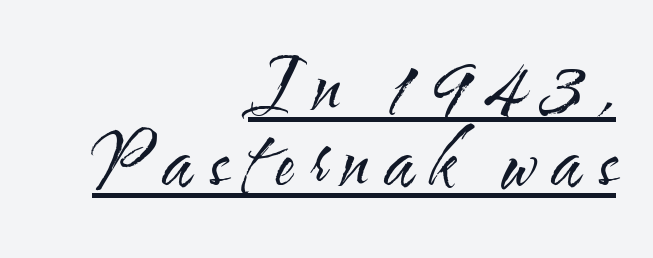
Letterform terminals end flat and unadorned throughout the passage. Spacing between characters has been opened up far beyond the box default. A typesetter would call this proportional, since set widths differ per character. Line endings align vertically; line beginnings do not. The rendering uses a small line-height, squeezing the rows.
